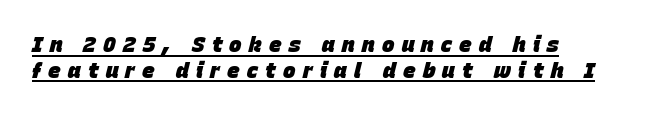
{"italic": "yes", "lean": "right", "slant_degrees": 15, "bold": "yes", "underline": "yes", "align": "left", "line_spacing_ratio": 1.23, "letter_spacing": "wide", "letter_spacing_em": 0.35, "glyph_px": 21}
